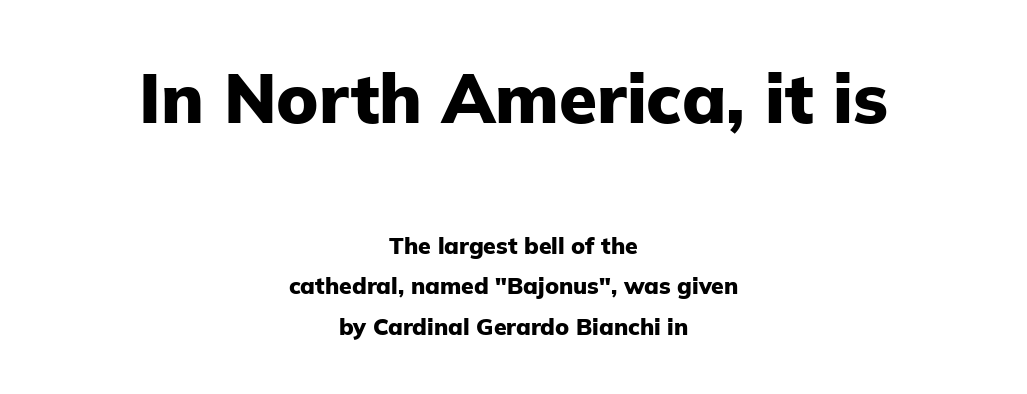
{"serif": "no", "italic": "no", "bold": "yes", "weight": "heavy", "width": "normal", "stroke_contrast": "low", "x_height": "medium", "monospaced": "no", "underline": "no", "align": "center", "line_spacing_ratio": 1.76, "letter_spacing": "normal", "letter_spacing_em": 0.0, "larger_block": "first", "size_ratio": 3.0, "glyph_px": 69}
